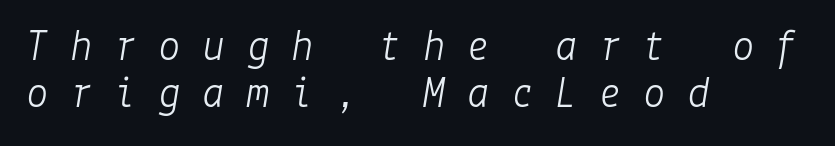
Q: Is the text bold? A: No.
Q: Is the text italic (slanted)? A: Yes, it leans right by about 9 degrees.
Q: Is the text underlined? A: No.
Q: How is the paragraph aligned? A: Left-aligned.
Q: Is the spacing between letters normal or unusually wide? A: Unusually wide.
Q: Is the spacing between lines tight, normal or loose? A: Tight.
Q: Width (condensed, normal, or wide)? A: Normal.
Q: Stroke contrast? A: Low.
Q: x-height? A: Medium.
